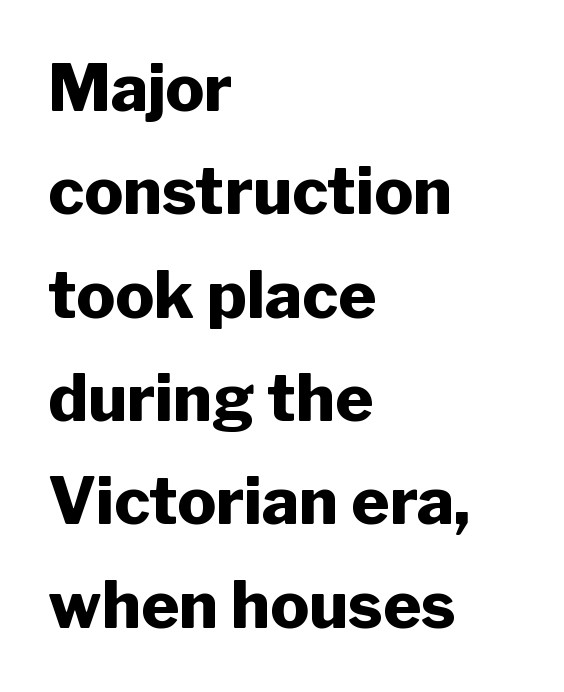
The image shows 65 px heavy sans-serif type, upright; set left-aligned, normal line spacing (1.59x), normal letter spacing, not underlined; low stroke contrast and a medium x-height.
